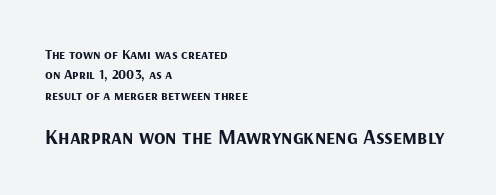
The image shows 21 px bold type, upright; set left-aligned, normal line spacing (1.45x), normal letter spacing, not underlined; the second (bottom) block is 1.5x larger.
